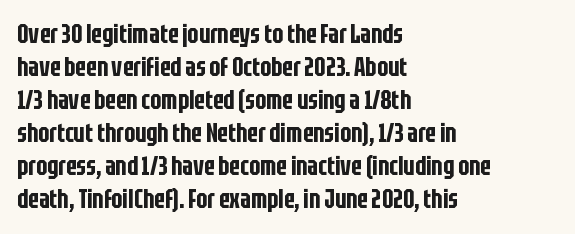
{"italic": "no", "underline": "no", "align": "left", "line_spacing": "normal", "line_spacing_ratio": 1.27, "letter_spacing": "normal", "letter_spacing_em": 0.0, "glyph_px": 26}
